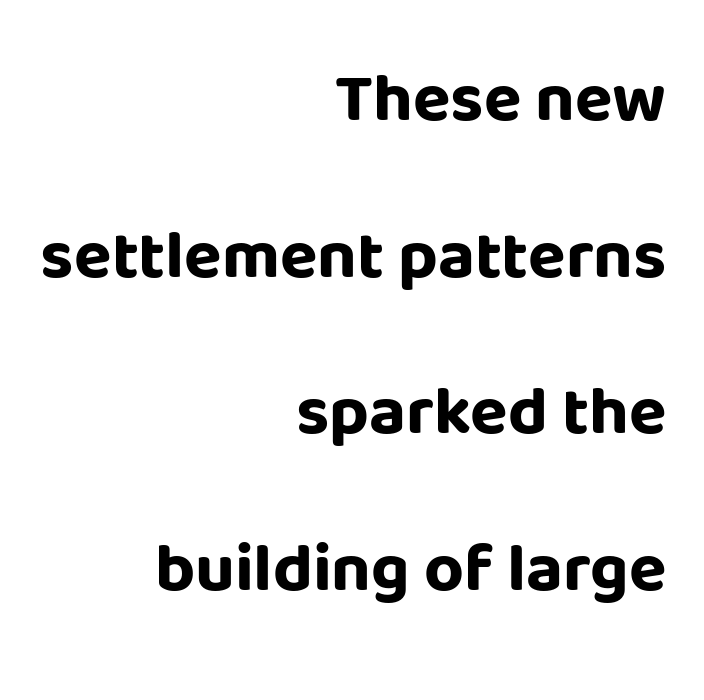
The image shows 69 px bold sans-serif type, upright; set right-aligned, loose line spacing (2.27x), normal letter spacing, not underlined; low stroke contrast and a large x-height.
